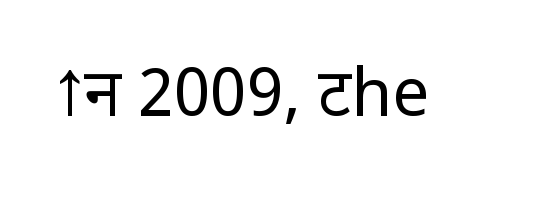
The image shows 66 px regular-weight sans-serif type, upright; set normal letter spacing, not underlined; low stroke contrast and a large x-height.
